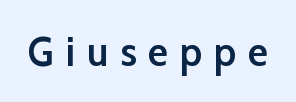
Think of a printed novel: that variable character pitch is what you see here. This rendering employs a face without finishing strokes, i.e., a sans-serif. Posture: vertical. Has an underline been added? It has not. The passage shown has open, widely tracked lettering throughout. The characters look somewhat weighty, a semibold short of true bold.
